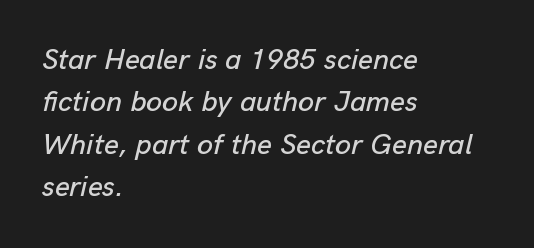
{"italic": "yes", "lean": "right", "slant_degrees": 13, "width": "normal", "stroke_contrast": "low", "x_height": "medium", "monospaced": "no", "underline": "no", "align": "left", "line_spacing": "normal", "line_spacing_ratio": 1.46, "letter_spacing": "normal", "letter_spacing_em": 0.0, "glyph_px": 29}
